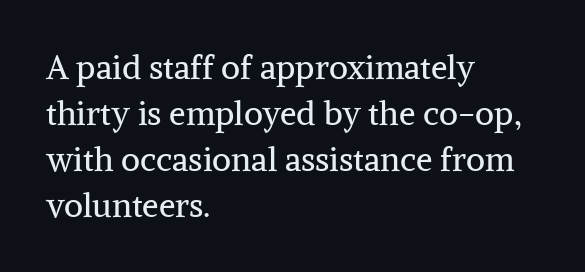
{"serif": "yes", "italic": "no", "bold": "no", "weight": "regular", "width": "normal", "stroke_contrast": "medium", "x_height": "medium", "monospaced": "no", "underline": "no", "align": "left", "line_spacing": "normal", "line_spacing_ratio": 1.39, "letter_spacing": "normal", "letter_spacing_em": 0.0, "glyph_px": 33}
